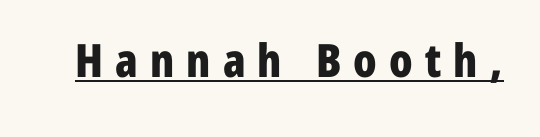
{"serif": "no", "italic": "no", "bold": "yes", "weight": "bold", "width": "condensed", "stroke_contrast": "low", "x_height": "medium", "monospaced": "no", "underline": "yes", "letter_spacing": "wide", "letter_spacing_em": 0.26, "glyph_px": 46}
